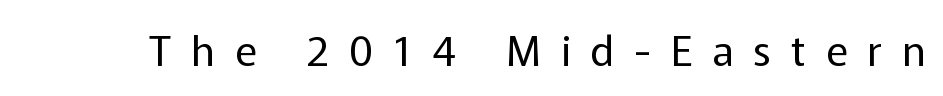
The image shows 42 px regular-weight sans-serif type, upright; set unusually wide letter spacing (+0.47 em), not underlined; low stroke contrast and a medium x-height.
